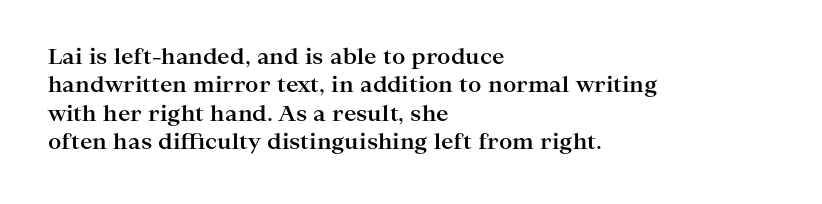
The lines in this sample share a left origin and differ only in where they stop. The block of text has a typical density, with ordinary space between rows. Posture: upright roman. The characters look thick and weighty, a clear bold. Letters rest on an invisible, unmarked baseline. There is no visible air inserted between adjacent glyphs.
